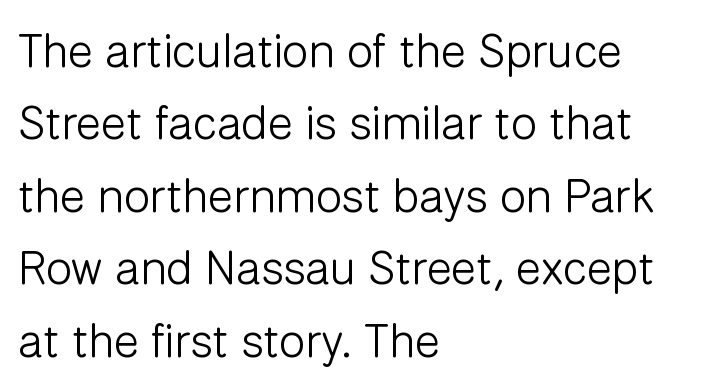
These lines stack with their left ends in a neat column. No letter is thick-stroked: the sample isn't bold. Standard letterfit; no display-style spreading of the glyphs. This is sans-serif lettering, the kind often seen on screens and signage. Descenders are the only things crossing below the line.
